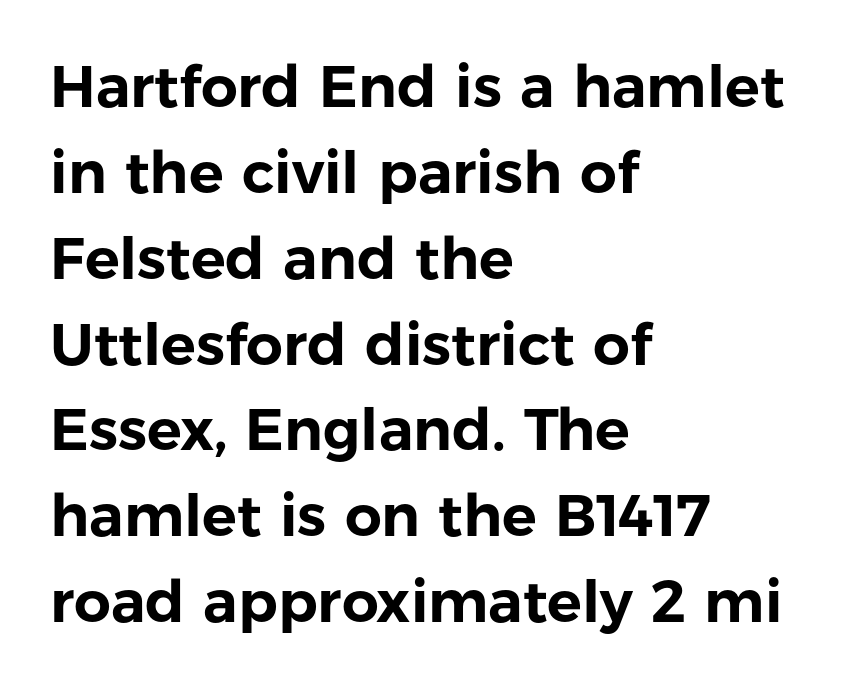
The image shows 58 px sans-serif type, upright; set left-aligned, normal line spacing (1.48x), normal letter spacing, not underlined; low stroke contrast and a medium x-height.
